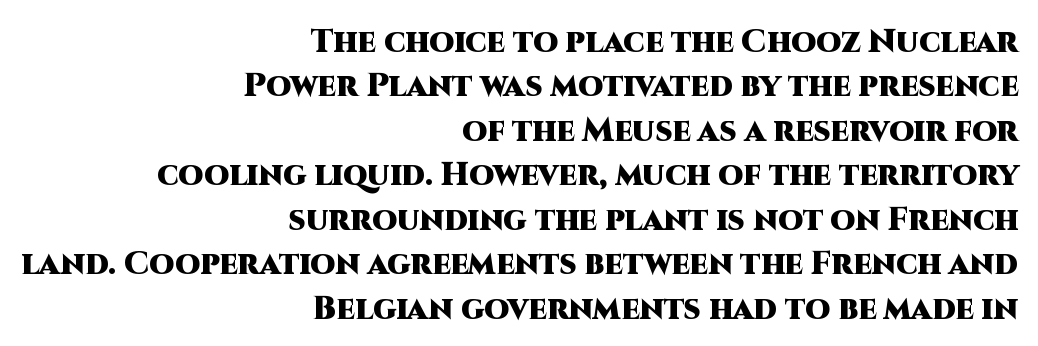
The image shows 32 px heavy sans-serif type, upright; set right-aligned, normal line spacing (1.39x), normal letter spacing, not underlined; high stroke contrast and a large x-height.
